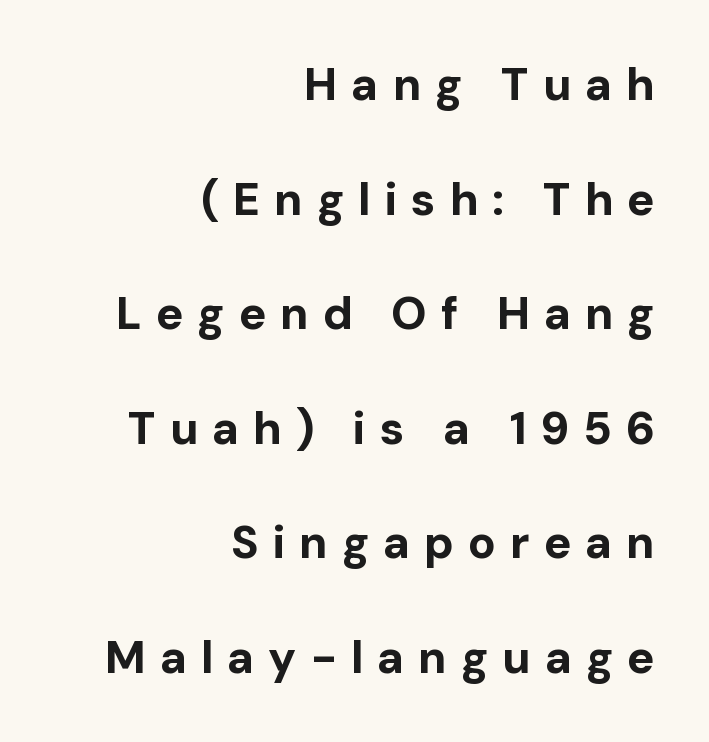
Q: Is the text bold? A: Yes.
Q: Is the text italic (slanted)? A: No, it is upright.
Q: Is the typeface a serif or a sans-serif typeface? A: Sans-serif.
Q: Is the text underlined? A: No.
Q: How is the paragraph aligned? A: Right-aligned.
Q: Is the spacing between letters normal or unusually wide? A: Unusually wide.
Q: Is the spacing between lines tight, normal or loose? A: Loose.
Q: Width (condensed, normal, or wide)? A: Normal.
Q: Stroke contrast? A: Low.
Q: x-height? A: Medium.
Q: Monospaced? A: No.
